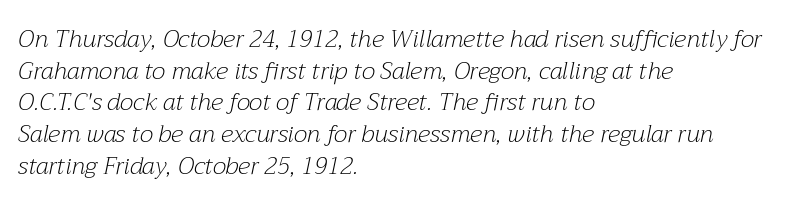
Caption: multi-line text, flush left, ragged right. Does the leading feel generous? No, just average. Here the glyphs are tracked normally, forming tight word shapes. The lettering tilts uniformly, giving the passage an italic look. Words float on clear page, feet unadorned.
